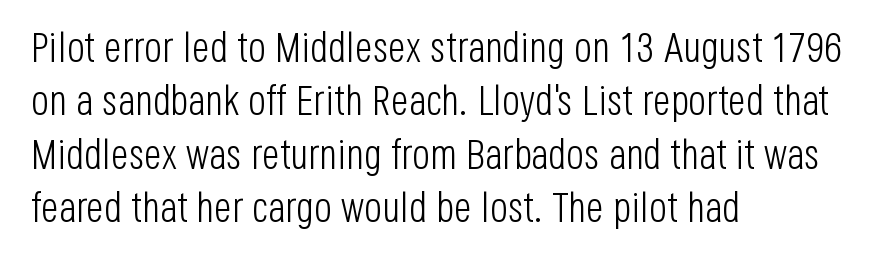
The image shows 42 px light, condensed sans-serif type, upright; set left-aligned, normal line spacing (1.27x), normal letter spacing, not underlined; low stroke contrast and a large x-height.
